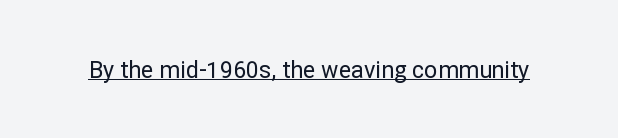
The image shows 23 px text type, upright; set normal letter spacing, underlined.
